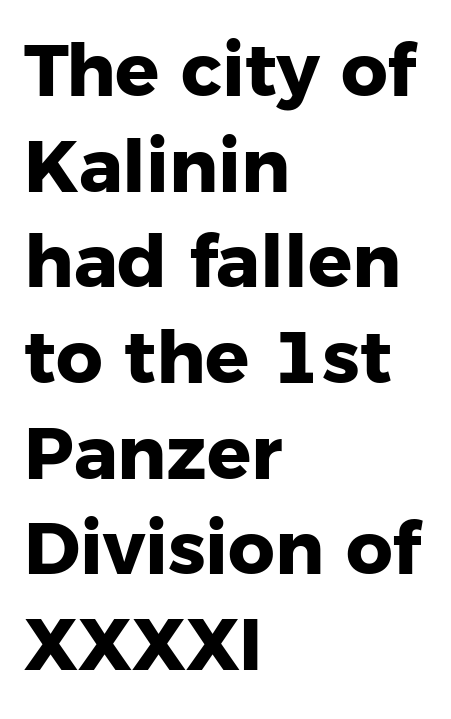
Q: Is the text bold? A: Yes.
Q: Is the text italic (slanted)? A: No, it is upright.
Q: Is the typeface a serif or a sans-serif typeface? A: Sans-serif.
Q: Is the text underlined? A: No.
Q: How is the paragraph aligned? A: Left-aligned.
Q: Is the spacing between letters normal or unusually wide? A: Normal.
Q: Is the spacing between lines tight, normal or loose? A: Normal.
Q: Width (condensed, normal, or wide)? A: Normal.
Q: Stroke contrast? A: Low.
Q: x-height? A: Medium.
Q: Monospaced? A: No.
